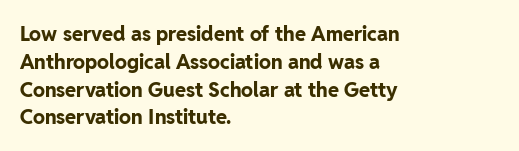
Is there any slant? The stems are plumb. Notice how thick the strokes are: this is what a full bold looks like. The vertical gap from one line to the next is medium. Leftover space on each line is placed entirely after the last word. The zone under the glyphs is completely vacant.
